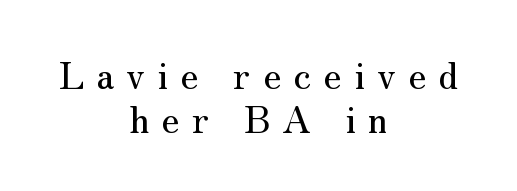
The image shows 37 px serif type, upright; set centered, line spacing 1.19x, unusually wide letter spacing (+0.33 em), not underlined; medium stroke contrast and a small x-height.
